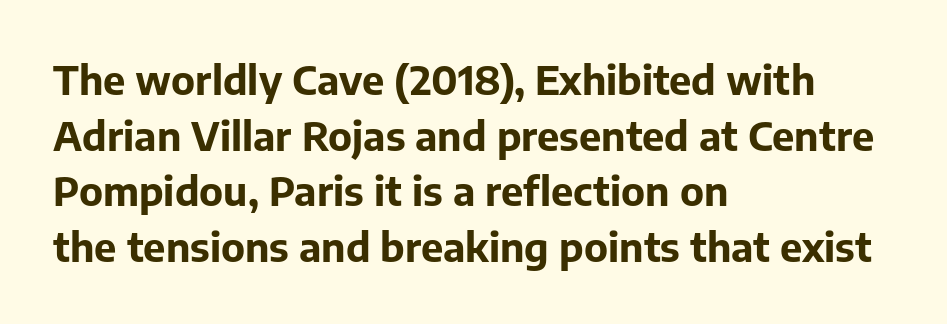
The image shows 40 px bold sans-serif type, upright; set left-aligned, normal line spacing (1.39x), normal letter spacing, not underlined; low stroke contrast and a medium x-height.
